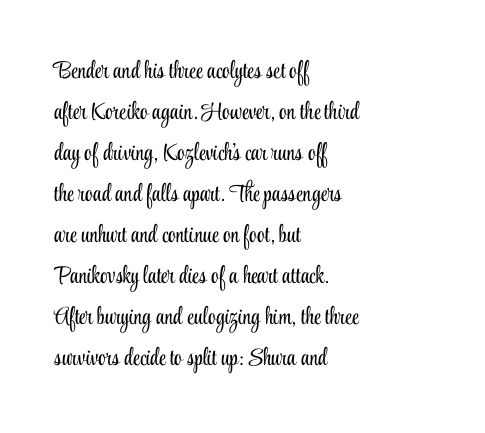
Q: Is the text bold? A: No.
Q: Is the text italic (slanted)? A: Yes.
Q: Is the text underlined? A: No.
Q: How is the paragraph aligned? A: Left-aligned.
Q: Is the spacing between letters normal or unusually wide? A: Normal.
